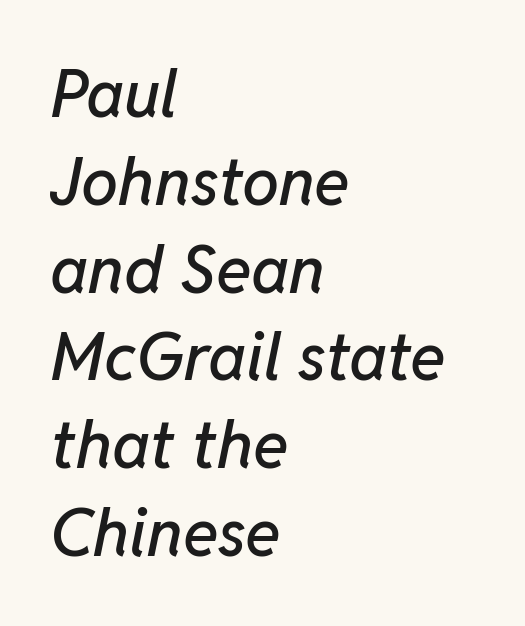
Q: Is the text italic (slanted)? A: Yes, it leans right by about 11 degrees.
Q: Is the text underlined? A: No.
Q: How is the paragraph aligned? A: Left-aligned.
Q: Is the spacing between letters normal or unusually wide? A: Normal.
Q: Is the spacing between lines tight, normal or loose? A: Normal.
Q: Width (condensed, normal, or wide)? A: Normal.
Q: Stroke contrast? A: Low.
Q: x-height? A: Medium.
Q: Monospaced? A: No.
